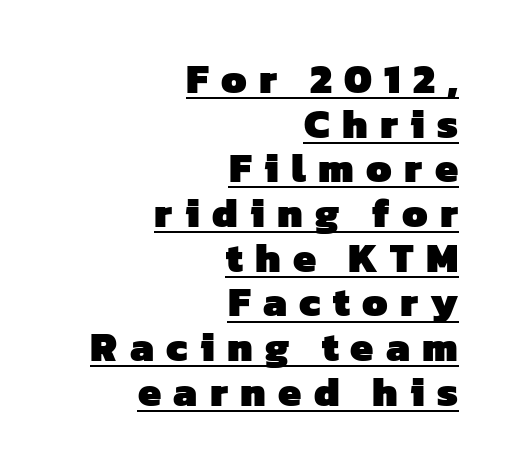
The image shows 41 px heavy sans-serif type; set right-aligned, tight line spacing (1.09x), unusually wide letter spacing (+0.3 em), underlined; low stroke contrast and a medium x-height.
